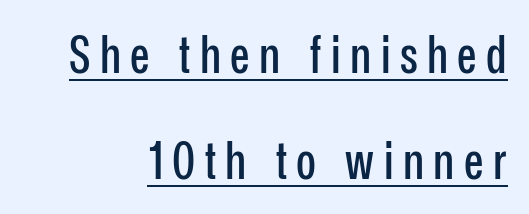
{"serif": "no", "italic": "no", "width": "condensed", "stroke_contrast": "low", "x_height": "medium", "monospaced": "no", "underline": "yes", "align": "right", "line_spacing": "loose", "line_spacing_ratio": 2.03, "glyph_px": 52}
